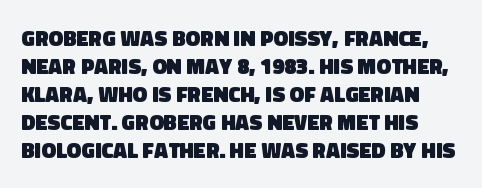
Q: Is the text bold? A: Yes.
Q: Is the text underlined? A: No.
Q: Is the spacing between letters normal or unusually wide? A: Normal.
Q: Is the spacing between lines tight, normal or loose? A: Normal.
